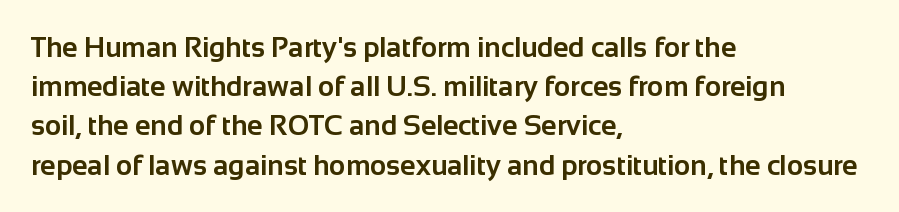
{"serif": "no", "italic": "no", "bold": "yes", "weight": "bold", "width": "normal", "stroke_contrast": "low", "x_height": "medium", "monospaced": "no", "underline": "no", "align": "left", "line_spacing": "normal", "line_spacing_ratio": 1.4, "letter_spacing": "normal", "letter_spacing_em": 0.0, "glyph_px": 28}
